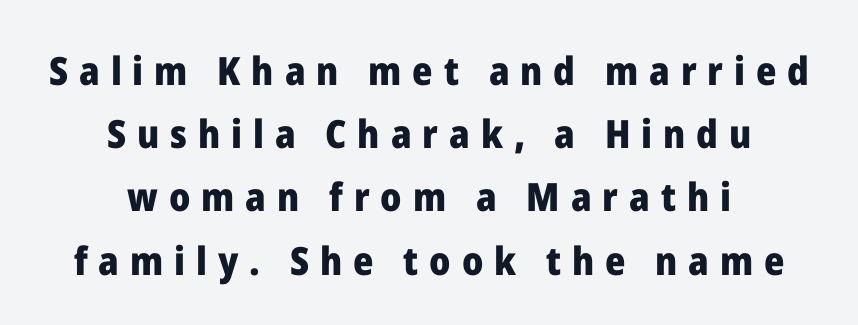
{"serif": "no", "italic": "no", "bold": "yes", "weight": "heavy", "width": "normal", "stroke_contrast": "low", "x_height": "medium", "monospaced": "no", "underline": "no", "align": "center", "line_spacing": "normal", "line_spacing_ratio": 1.62, "letter_spacing": "wide", "letter_spacing_em": 0.28, "glyph_px": 39}
